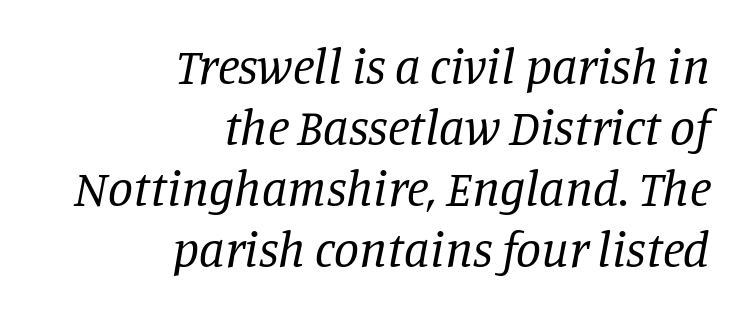
{"serif": "yes", "italic": "yes", "lean": "right", "slant_degrees": 11, "bold": "no", "weight": "regular", "width": "normal", "stroke_contrast": "low", "x_height": "large", "monospaced": "no", "underline": "no", "align": "right", "line_spacing_ratio": 1.22, "letter_spacing": "normal", "letter_spacing_em": 0.0, "glyph_px": 50}
